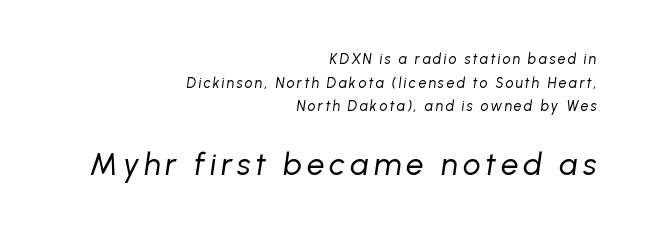
The image shows 31 px regular-weight type, italic (leaning right); set right-aligned, normal line spacing (1.68x), not underlined; the second (bottom) block is 2.21x larger; low stroke contrast and a medium x-height.
